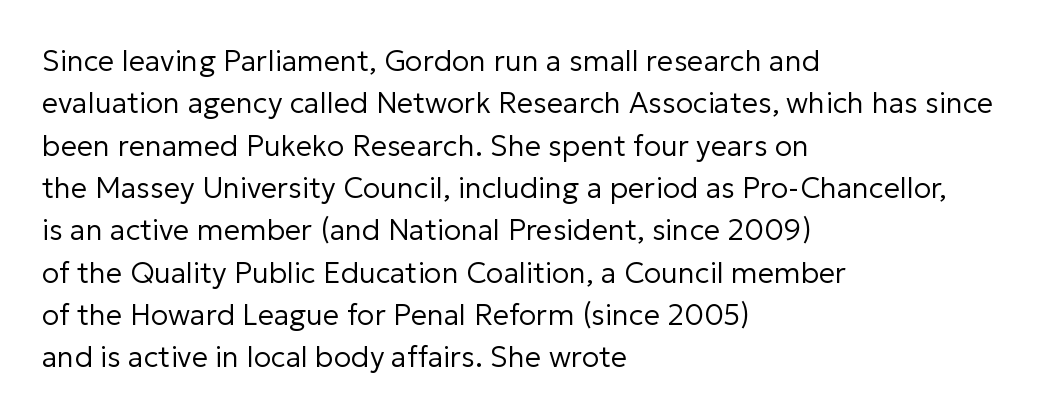
{"serif": "no", "italic": "no", "bold": "no", "weight": "regular", "width": "normal", "stroke_contrast": "low", "x_height": "medium", "monospaced": "no", "underline": "no", "align": "left", "line_spacing": "normal", "line_spacing_ratio": 1.46, "letter_spacing": "normal", "letter_spacing_em": 0.0, "glyph_px": 29}
